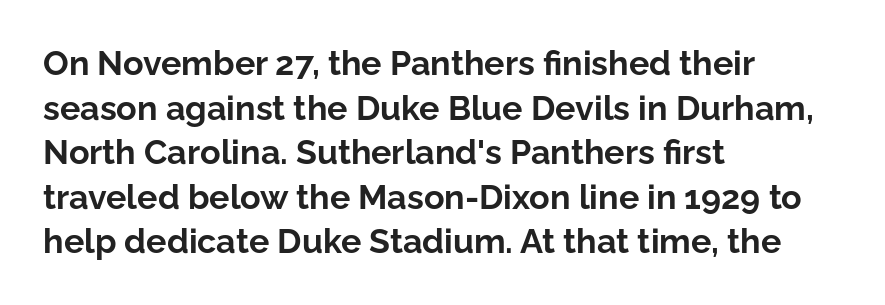
Q: Is the text bold? A: Yes.
Q: Is the text italic (slanted)? A: No, it is upright.
Q: Is the typeface a serif or a sans-serif typeface? A: Sans-serif.
Q: Is the text underlined? A: No.
Q: How is the paragraph aligned? A: Left-aligned.
Q: Is the spacing between letters normal or unusually wide? A: Normal.
Q: Is the spacing between lines tight, normal or loose? A: Normal.
Q: Width (condensed, normal, or wide)? A: Normal.
Q: Stroke contrast? A: Low.
Q: x-height? A: Medium.
Q: Monospaced? A: No.
